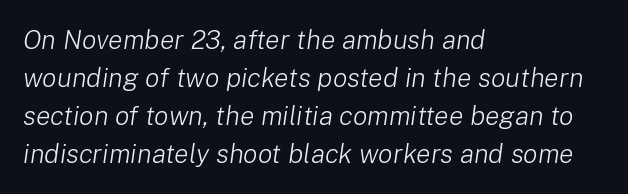
Q: Is the text bold? A: No.
Q: Is the text italic (slanted)? A: Yes, it leans right by about 8 degrees.
Q: Is the text underlined? A: No.
Q: How is the paragraph aligned? A: Left-aligned.
Q: Is the spacing between letters normal or unusually wide? A: Normal.
Q: Is the spacing between lines tight, normal or loose? A: Normal.
